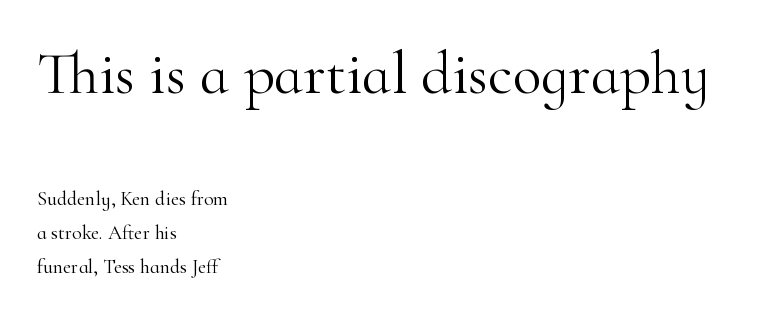
{"serif": "yes", "italic": "no", "bold": "no", "weight": "light", "width": "normal", "stroke_contrast": "high", "x_height": "small", "monospaced": "no", "underline": "no", "align": "left", "line_spacing": "normal", "line_spacing_ratio": 1.69, "letter_spacing": "normal", "letter_spacing_em": 0.0, "larger_block": "first", "size_ratio": 3.0, "glyph_px": 60}
